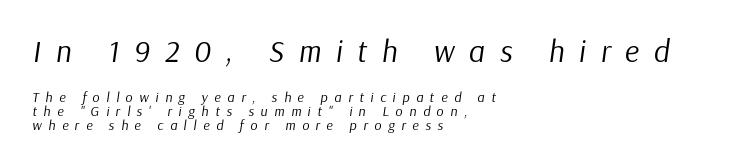
What's the leading like? Squeezed, with rows nearly overlapping. Tracking value appears strongly positive — letters spread wide. Stroke thickness stays within the range of a standard reading face or lighter. Typesetter's note — upper block bumped up in size, lower block left smaller.
